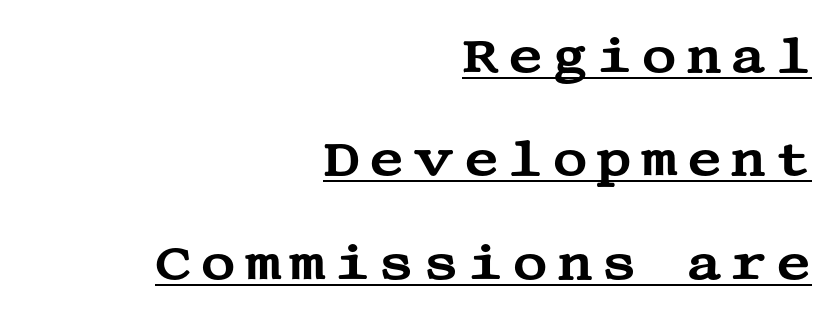
{"serif": "yes", "italic": "no", "width": "wide", "stroke_contrast": "medium", "x_height": "large", "underline": "yes", "align": "right", "line_spacing": "loose", "line_spacing_ratio": 2.11, "glyph_px": 49}
